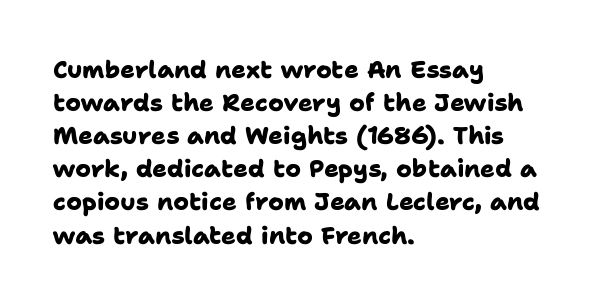
Honestly, the letter spacing is just normal — you wouldn't notice it. Typeset ragged right — the left edge is the straight one. The passage shown is emphatically bold. Lines of text with bare space underneath. The passage shown stacks its lines at a standard gap.
